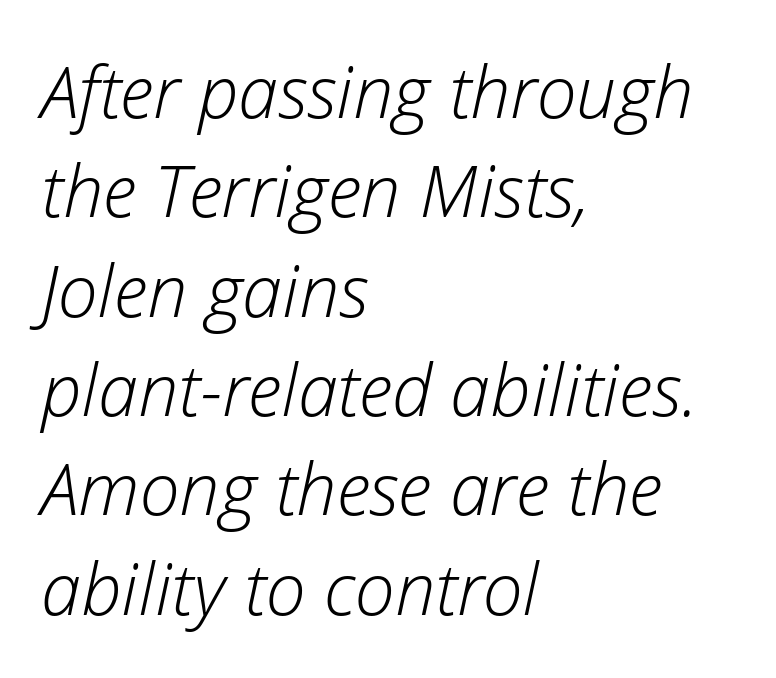
Counters stay open thanks to moderate or lighter strokes. The lines sit at an ordinary, default distance from one another. These lines are rendered in a variable-pitch font. Is the letter spacing exaggerated? No — it looks like the ordinary default. Slanted lettering throughout.
